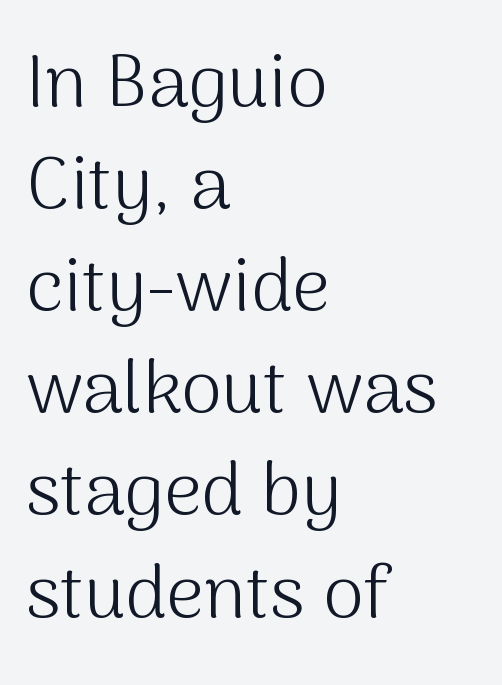
Q: Is the text bold? A: No.
Q: Is the text italic (slanted)? A: No, it is upright.
Q: Is the typeface a serif or a sans-serif typeface? A: Sans-serif.
Q: Is the text underlined? A: No.
Q: How is the paragraph aligned? A: Left-aligned.
Q: Is the spacing between letters normal or unusually wide? A: Normal.
Q: Is the spacing between lines tight, normal or loose? A: Normal.
Q: Width (condensed, normal, or wide)? A: Normal.
Q: Stroke contrast? A: Medium.
Q: x-height? A: Medium.
Q: Monospaced? A: No.
